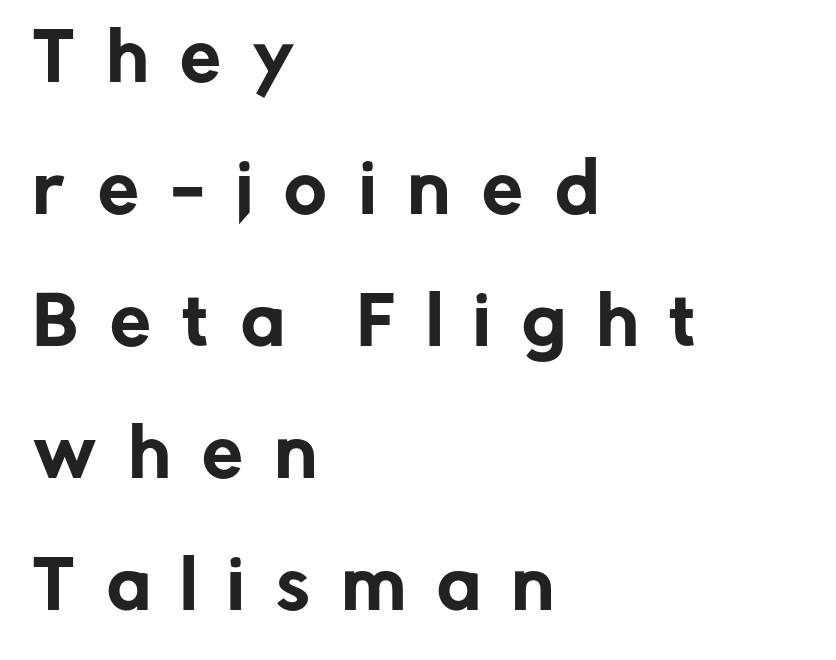
Glyph-to-glyph distance is far greater than everyday printed text. You could not count columns in this text — the font is proportionally spaced. Reading down the column, the eye jumps a long way to each next line. The space directly below the letters is spotless. To sum up the face: it is a sans, with no serifs. Casual observation: everything's shoved over to the left.
